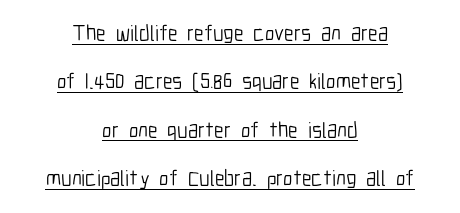
{"italic": "no", "bold": "no", "underline": "yes", "align": "center", "line_spacing": "loose", "line_spacing_ratio": 2.2, "letter_spacing": "normal", "letter_spacing_em": 0.0, "glyph_px": 22}
